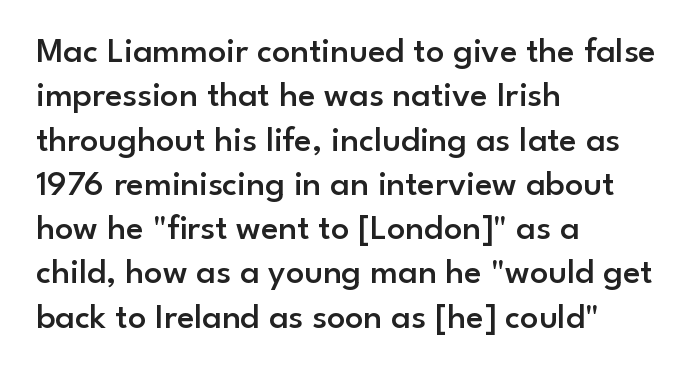
The image shows 36 px semibold sans-serif type, upright; set left-aligned, line spacing 1.23x, normal letter spacing, not underlined; low stroke contrast and a small x-height.
